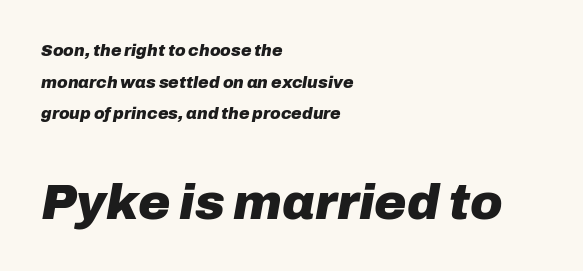
Here the glyphs are tracked normally, forming tight word shapes. These lines carry a lot of weight — the face is fully bold. Layout note: lines flush left. Italic? Definitely — the glyphs are oblique. You could not count columns in this text — the font is proportionally spaced. Check under the words: just untouched page.
